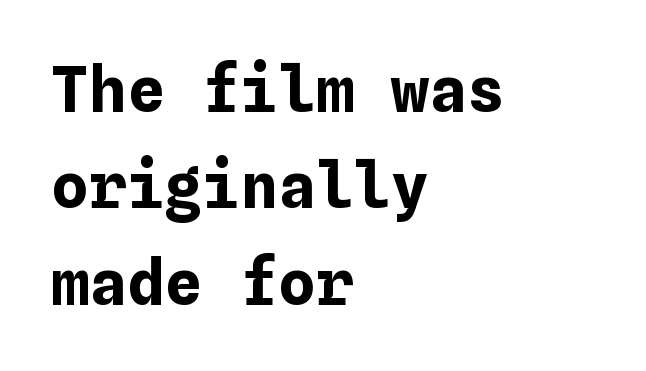
{"italic": "no", "bold": "yes", "weight": "bold", "width": "normal", "stroke_contrast": "low", "x_height": "medium", "underline": "no", "align": "left", "line_spacing": "normal", "line_spacing_ratio": 1.53, "letter_spacing": "normal", "letter_spacing_em": 0.0, "glyph_px": 63}
